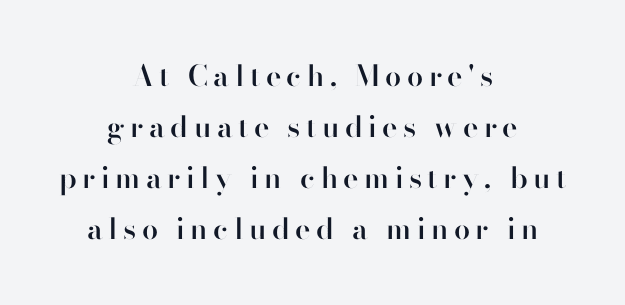
Spacing verdict: proportional, widths tailored to each character. A somewhat darkened texture: the type is semibold rather than bold. The typography opts for an upright posture over an oblique one. Plain, unruled lines of type. Serif or sans? Sans — the stroke terminals are bare.
